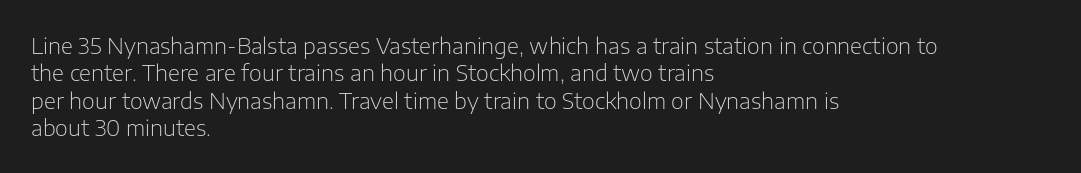
Counters stay open thanks to moderate or lighter strokes. All the whitespace from short lines collects on the right. Normally led — the rows are evenly, conventionally spaced. The glyphs are unaccompanied by any horizontal stroke below them.
